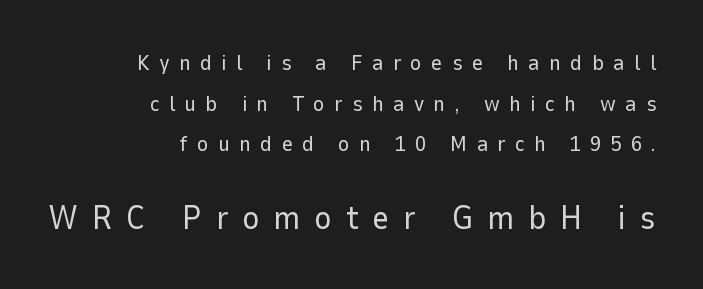
This is the regular roman posture of the typeface. The typeface chosen for these lines omits serifs. The passage shown is not underscored anywhere. The letters advance in unequal steps, a hallmark of proportional type. Letters have the restrained weight of plain body copy at most.
